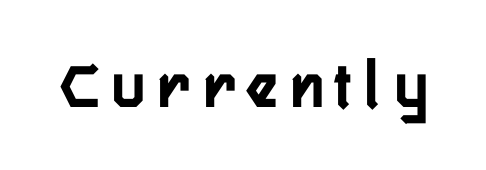
It's the straight-up-and-down kind of type. This sample has the flowing, uneven cadence of proportional lettering. The passage shown is typeset with a sans-serif family. Anything drawn beneath the words? Only blank space.
